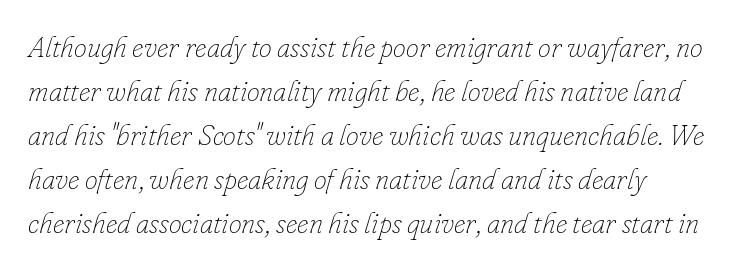
{"italic": "yes", "lean": "right", "slant_degrees": 16, "bold": "no", "weight": "thin", "width": "normal", "stroke_contrast": "low", "x_height": "small", "monospaced": "no", "underline": "no", "line_spacing": "normal", "line_spacing_ratio": 1.52, "letter_spacing": "normal", "letter_spacing_em": 0.0, "glyph_px": 29}
